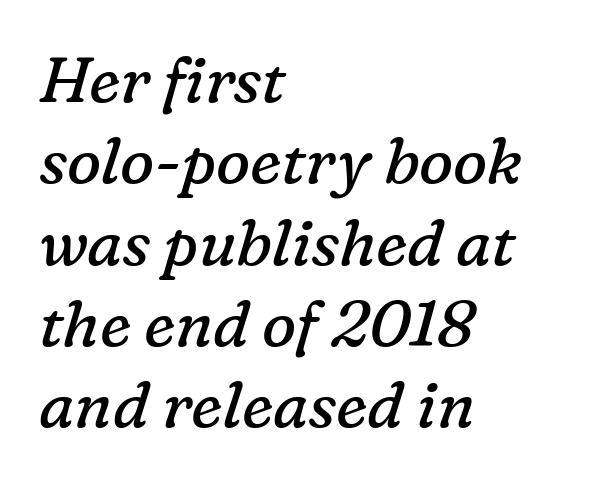
{"serif": "yes", "italic": "yes", "lean": "right", "slant_degrees": 16, "bold": "no", "weight": "regular", "width": "normal", "stroke_contrast": "low", "x_height": "medium", "monospaced": "no", "underline": "no", "align": "left", "line_spacing": "normal", "line_spacing_ratio": 1.27, "letter_spacing": "normal", "letter_spacing_em": 0.0, "glyph_px": 64}
